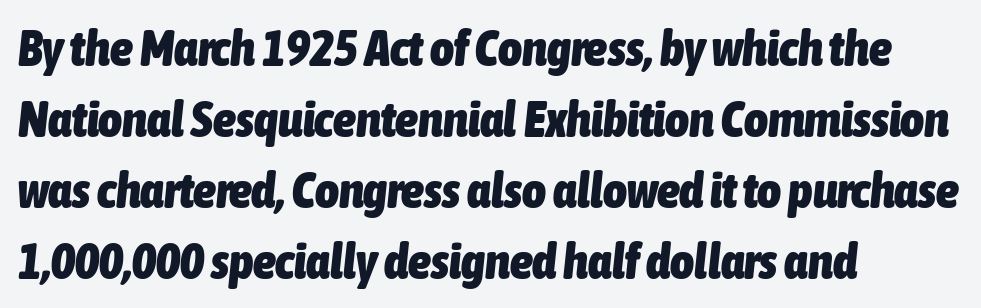
{"italic": "yes", "lean": "right", "slant_degrees": 6, "bold": "yes", "weight": "heavy", "width": "condensed", "stroke_contrast": "low", "x_height": "medium", "monospaced": "no", "underline": "no", "align": "left", "line_spacing": "normal", "line_spacing_ratio": 1.39, "letter_spacing": "normal", "letter_spacing_em": 0.0, "glyph_px": 51}
